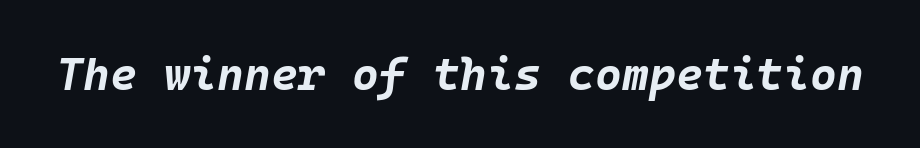
{"italic": "yes", "lean": "right", "slant_degrees": 10, "bold": "yes", "weight": "bold", "width": "normal", "stroke_contrast": "low", "x_height": "large", "monospaced": "yes", "underline": "no", "letter_spacing": "normal", "letter_spacing_em": 0.0, "glyph_px": 46}
